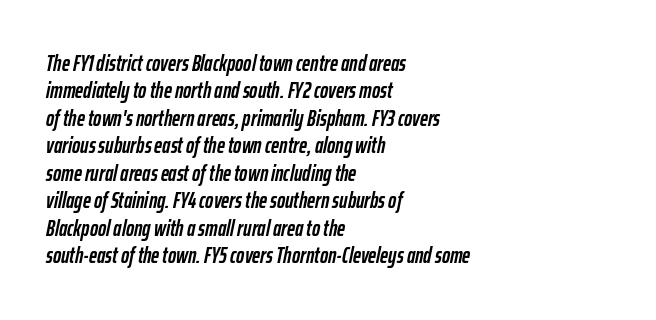
{"italic": "yes", "lean": "right", "slant_degrees": 12, "bold": "yes", "underline": "no", "align": "left", "line_spacing": "normal", "line_spacing_ratio": 1.25, "letter_spacing": "normal", "letter_spacing_em": 0.0, "glyph_px": 22}
